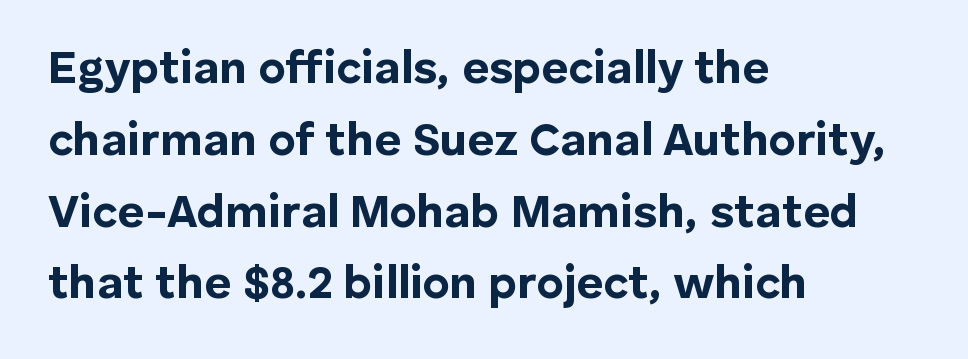
{"serif": "no", "italic": "no", "bold": "yes", "weight": "bold", "width": "normal", "stroke_contrast": "low", "x_height": "medium", "monospaced": "no", "underline": "no", "align": "left", "line_spacing": "normal", "line_spacing_ratio": 1.56, "letter_spacing": "normal", "letter_spacing_em": 0.0, "glyph_px": 46}
